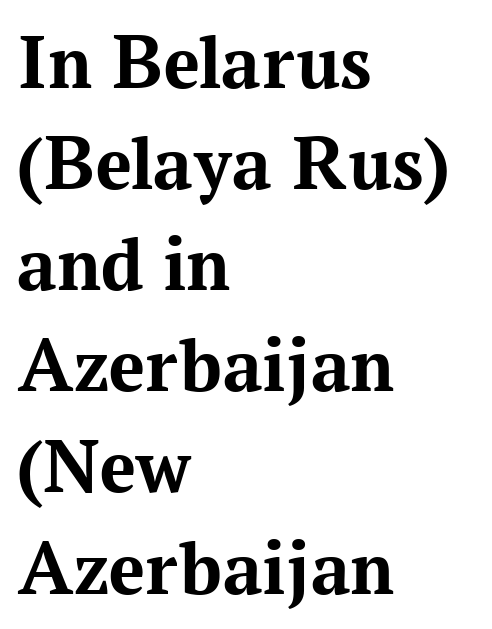
The image shows 79 px bold serif type, upright; set left-aligned, normal line spacing (1.28x), normal letter spacing, not underlined; medium stroke contrast and a medium x-height.
